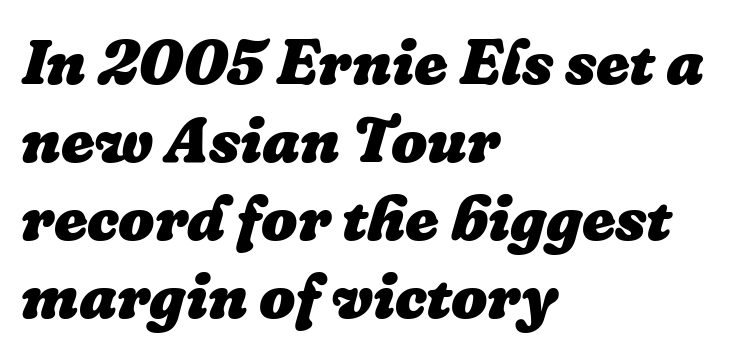
The image shows 64 px heavy type, italic (leaning right); set left-aligned, line spacing 1.22x, normal letter spacing, not underlined; low stroke contrast and a medium x-height.
